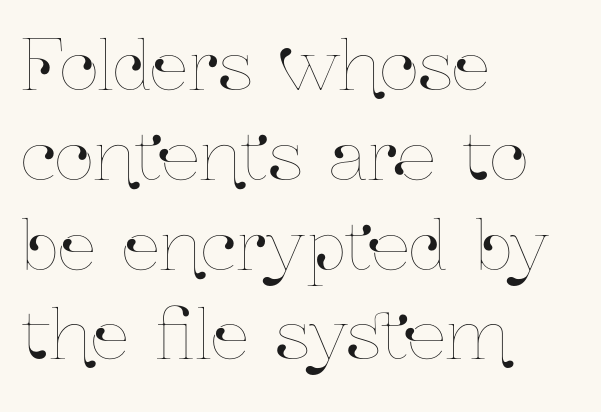
The image shows 68 px condensed type, upright; set left-aligned, normal line spacing (1.32x), normal letter spacing, not underlined; low stroke contrast and a medium x-height.
